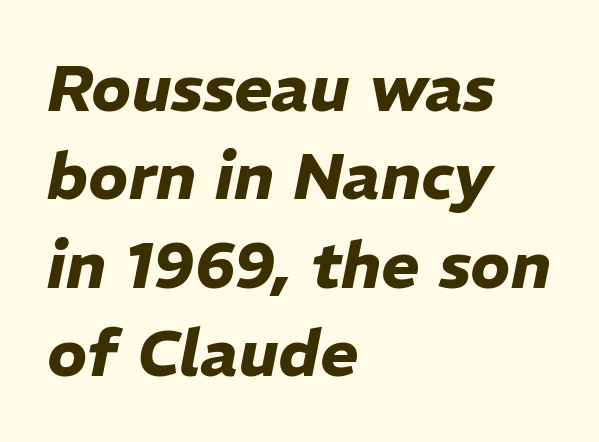
Q: Is the text bold? A: Yes.
Q: Is the text italic (slanted)? A: Yes, it leans right by about 11 degrees.
Q: Is the text underlined? A: No.
Q: How is the paragraph aligned? A: Left-aligned.
Q: Is the spacing between letters normal or unusually wide? A: Normal.
Q: Is the spacing between lines tight, normal or loose? A: Normal.
Q: Width (condensed, normal, or wide)? A: Normal.
Q: Stroke contrast? A: Low.
Q: x-height? A: Medium.
Q: Monospaced? A: No.
